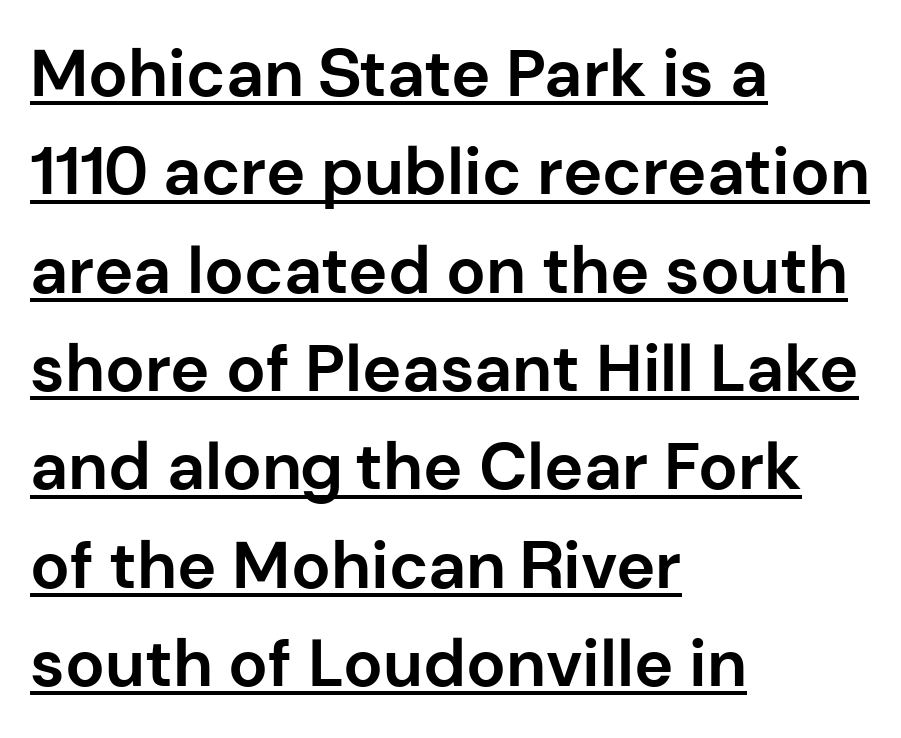
Default kerning and tracking; the words read as compact shapes. The rag falls on the right side of this text block. The passage shown is typeset with a sans-serif family. Does the lettering tilt? It doesn't — this is upright. The passage shown is typed in a proportional face where columns would drift. Weight check: bold — yes, fully.
